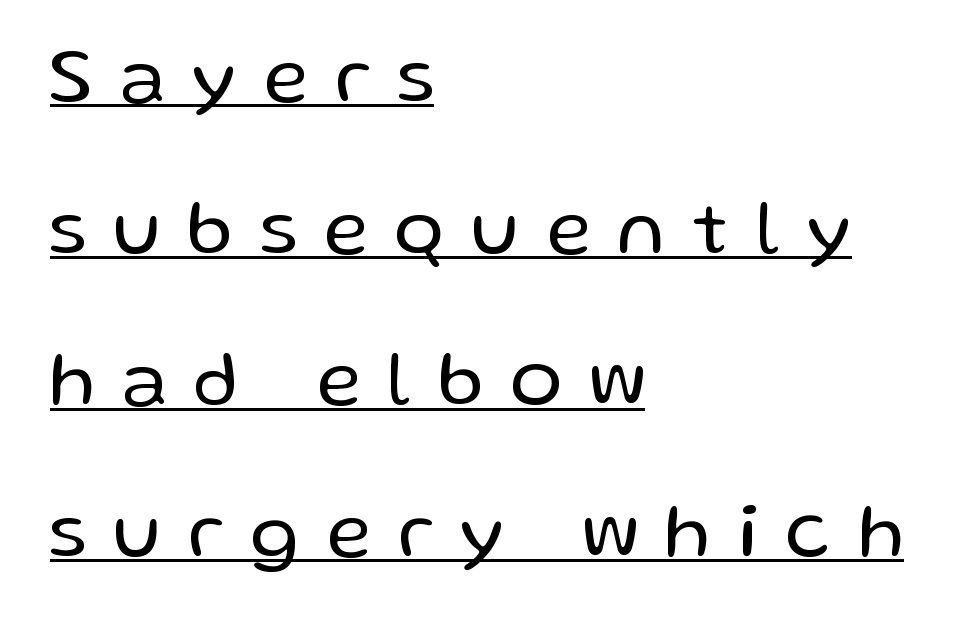
The image shows 77 px regular-weight sans-serif type, upright; set left-aligned, loose line spacing (1.97x), unusually wide letter spacing (+0.36 em), underlined; low stroke contrast and a medium x-height.
